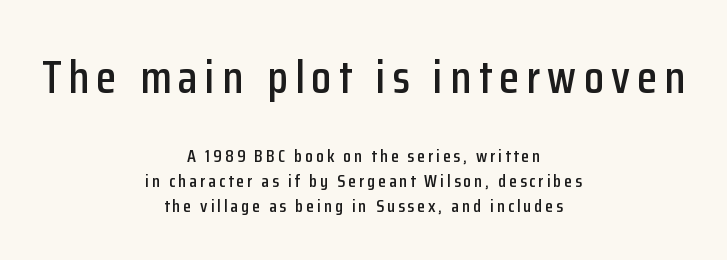
{"serif": "no", "italic": "no", "width": "condensed", "stroke_contrast": "low", "x_height": "medium", "monospaced": "no", "underline": "no", "align": "center", "line_spacing": "normal", "line_spacing_ratio": 1.39, "larger_block": "first", "size_ratio": 2.56, "glyph_px": 46}
